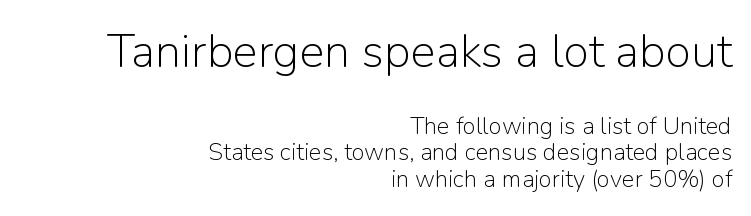
The passage shown is not bold in any degree. Every stem runs plumb, perpendicular to the baseline. How are the letters spaced? Ordinarily, with no added tracking. The passage shown is typed in a proportional face where columns would drift. One glance says dense: line gaps are narrower than usual.
